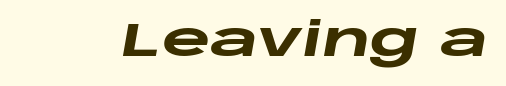
Compared with ordinary roman type, these characters are visibly tilted. These lines are rendered in a variable-pitch font. Beneath every word, the page is bare. Tracking value appears to be zero — textbook default spacing. These lines carry a lot of weight — the face is fully bold.
